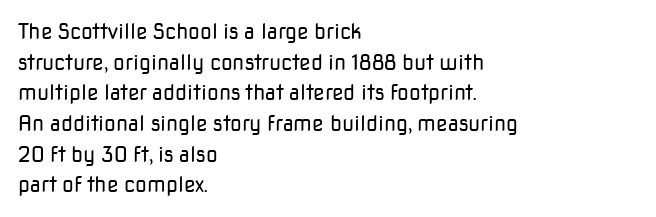
Q: Is the text bold? A: No.
Q: Is the text italic (slanted)? A: No, it is upright.
Q: Is the text underlined? A: No.
Q: How is the paragraph aligned? A: Left-aligned.
Q: Is the spacing between letters normal or unusually wide? A: Normal.
Q: Is the spacing between lines tight, normal or loose? A: Normal.
